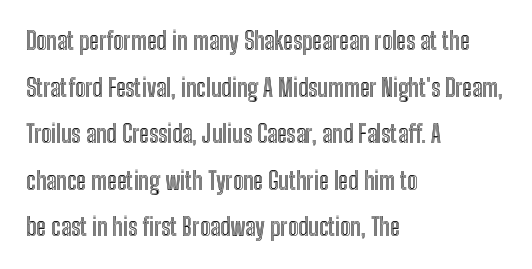
Where is the straight margin? On the left. Vertical spacing — loose. The foot of each line stays bare and open. Inter-character spacing is left at the font's built-in metrics. Characters remain perfectly vertical along every line.
